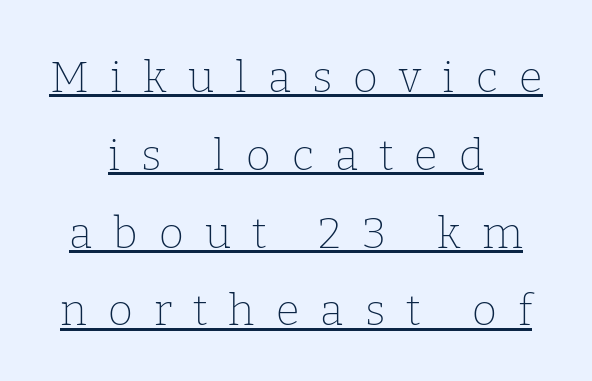
Is this a sans? No — the strokes have serifs. Every row of glyphs is offset so its center matches the block's center. The rendering uses the underline text-decoration. Varying glyph widths throughout — classic text-font behaviour.
